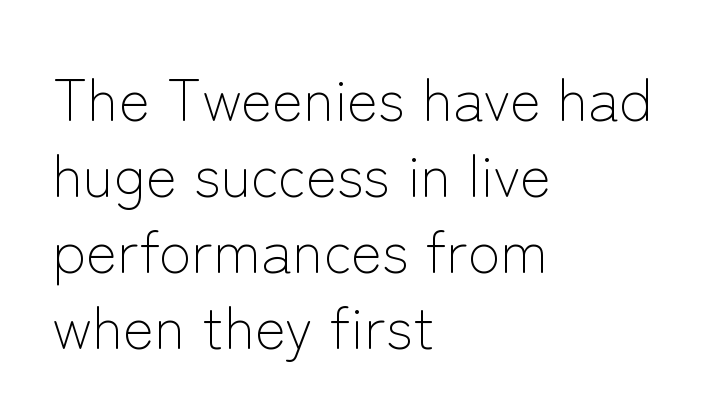
Q: Is the text bold? A: No.
Q: Is the text italic (slanted)? A: No, it is upright.
Q: Is the typeface a serif or a sans-serif typeface? A: Sans-serif.
Q: Is the text underlined? A: No.
Q: How is the paragraph aligned? A: Left-aligned.
Q: Is the spacing between letters normal or unusually wide? A: Normal.
Q: Is the spacing between lines tight, normal or loose? A: Normal.
Q: Width (condensed, normal, or wide)? A: Normal.
Q: Stroke contrast? A: Low.
Q: x-height? A: Medium.
Q: Monospaced? A: No.
